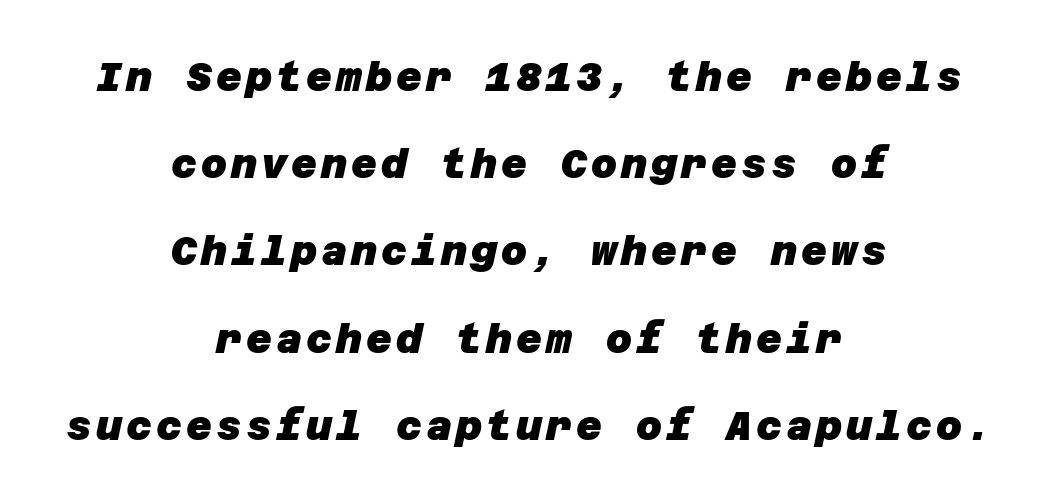
Heavy-handed strokes throughout: this text is bold. Font category for this specimen: sans-serif. Notice the wide empty band between every row — that's loose leading. Descenders are the only things crossing below the line. Every row of glyphs is offset so its center matches the block's center.
